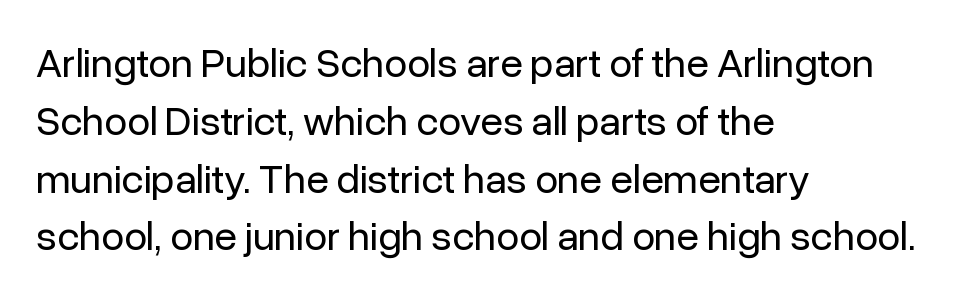
Q: Is the text bold? A: No.
Q: Is the text italic (slanted)? A: No, it is upright.
Q: Is the typeface a serif or a sans-serif typeface? A: Sans-serif.
Q: Is the text underlined? A: No.
Q: How is the paragraph aligned? A: Left-aligned.
Q: Is the spacing between letters normal or unusually wide? A: Normal.
Q: Is the spacing between lines tight, normal or loose? A: Normal.
Q: Width (condensed, normal, or wide)? A: Normal.
Q: Stroke contrast? A: Low.
Q: x-height? A: Medium.
Q: Monospaced? A: No.
